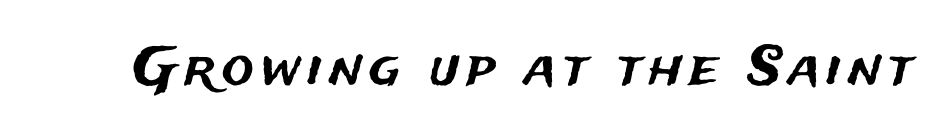
Nobody drew a line under any word here. You can tell from the bare stems that sans-serif type was used. Each letter keeps its own natural width here, so spacing adapts to shape.
